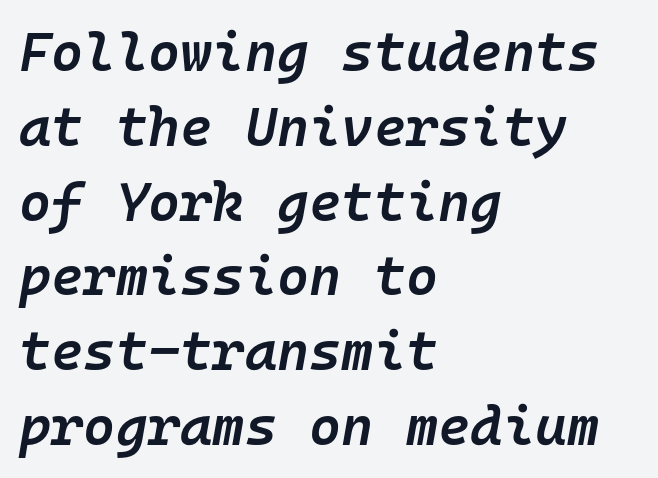
{"italic": "yes", "lean": "right", "slant_degrees": 10, "bold": "semi", "weight": "semibold", "width": "normal", "stroke_contrast": "low", "x_height": "medium", "monospaced": "yes", "underline": "no", "align": "left", "line_spacing": "normal", "line_spacing_ratio": 1.36, "letter_spacing": "normal", "letter_spacing_em": 0.0, "glyph_px": 55}
